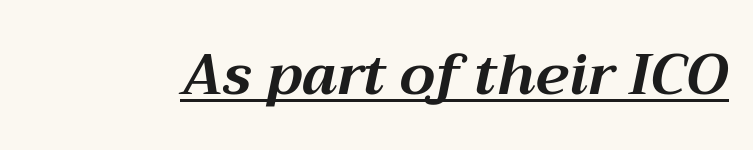
The image shows 57 px bold type, italic (leaning right); set normal letter spacing, underlined; medium stroke contrast and a medium x-height.
